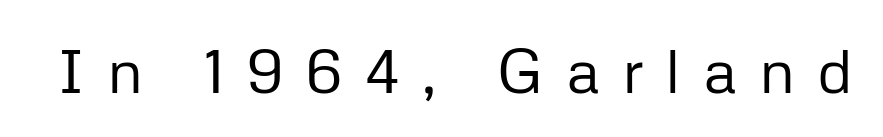
{"serif": "no", "italic": "no", "bold": "no", "weight": "regular", "width": "normal", "stroke_contrast": "low", "x_height": "medium", "monospaced": "no", "underline": "no", "letter_spacing": "wide", "letter_spacing_em": 0.35, "glyph_px": 62}
